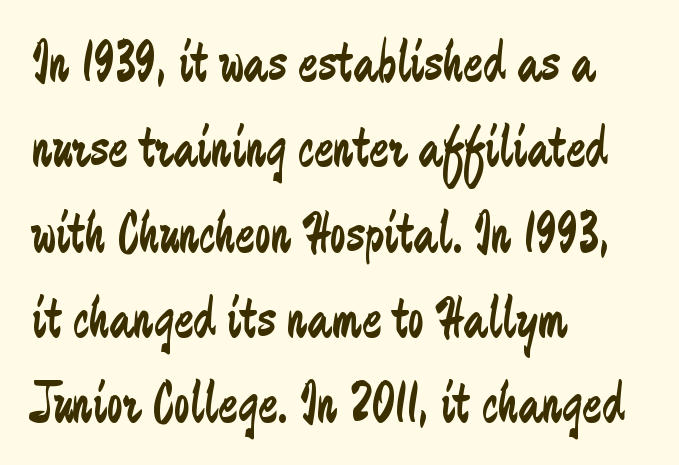
The image shows 58 px regular-weight, condensed sans-serif type; set left-aligned, normal line spacing (1.47x), normal letter spacing, not underlined; low stroke contrast and a medium x-height.
